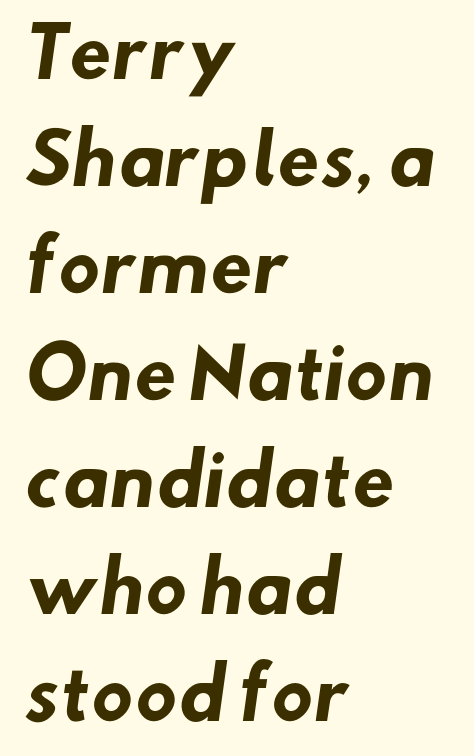
Short note: letters normally spaced. Short and long lines alike share a common starting point at left. No feet cap the strokes, marking this as sans-serif type. The rendering uses natural spacing where letterforms have individual widths. Its strokes are broad and dark, the hallmark of bold type. Bare-footed words on every line.
